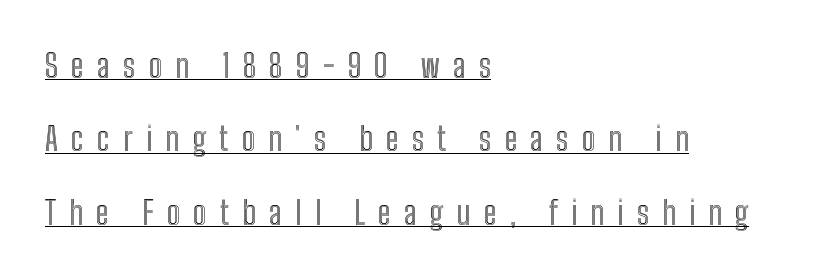
Q: Is the text italic (slanted)? A: No, it is upright.
Q: Is the text underlined? A: Yes.
Q: How is the paragraph aligned? A: Left-aligned.
Q: Is the spacing between letters normal or unusually wide? A: Unusually wide.
Q: Is the spacing between lines tight, normal or loose? A: Loose.
Q: Width (condensed, normal, or wide)? A: Condensed.
Q: x-height? A: Medium.
Q: Monospaced? A: No.
